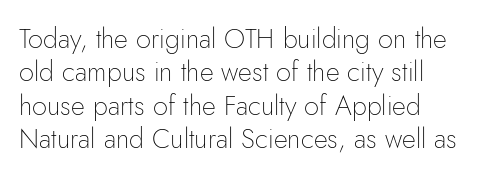
The image shows 27 px text type, upright; set left-aligned, line spacing 1.24x, normal letter spacing, not underlined.
